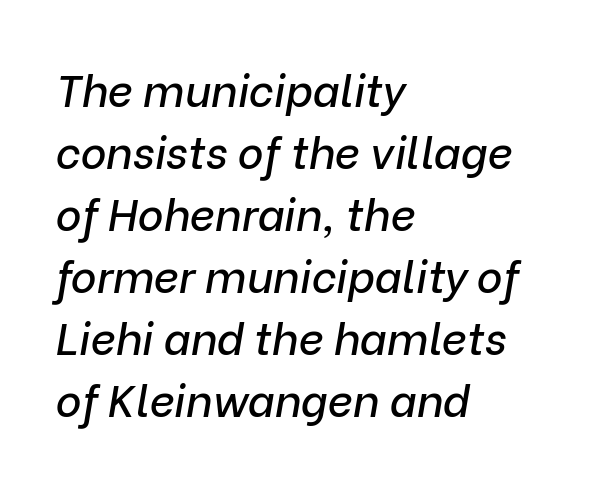
Q: Is the text italic (slanted)? A: Yes, it leans right by about 9 degrees.
Q: Is the text underlined? A: No.
Q: How is the paragraph aligned? A: Left-aligned.
Q: Is the spacing between letters normal or unusually wide? A: Normal.
Q: Is the spacing between lines tight, normal or loose? A: Normal.
Q: Width (condensed, normal, or wide)? A: Normal.
Q: Stroke contrast? A: Low.
Q: x-height? A: Medium.
Q: Monospaced? A: No.
